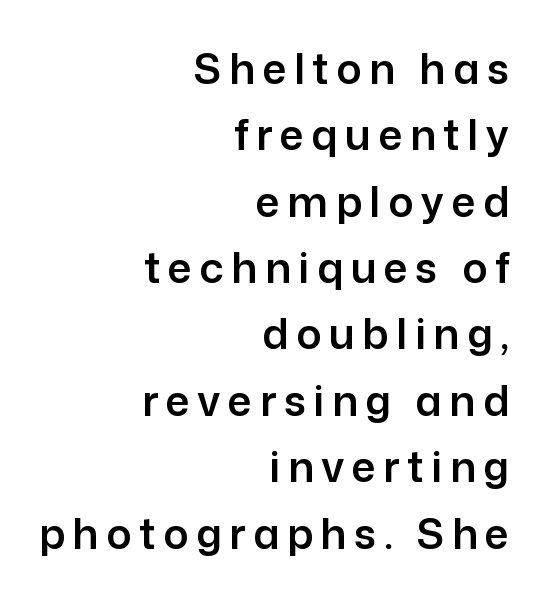
Each letter keeps its own natural width here, so spacing adapts to shape. If you drew a line through each stem, it would be perfectly vertical. Look at the bottom of the vertical strokes: they stop flat, with no serifs. Leftover space on each line is placed entirely before the opening word. Each row of text sits above clean, open space.
